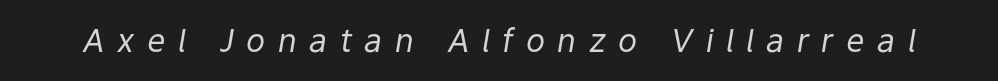
The image shows 32 px regular-weight type, italic (leaning right); set unusually wide letter spacing (+0.39 em), not underlined; low stroke contrast and a medium x-height.
